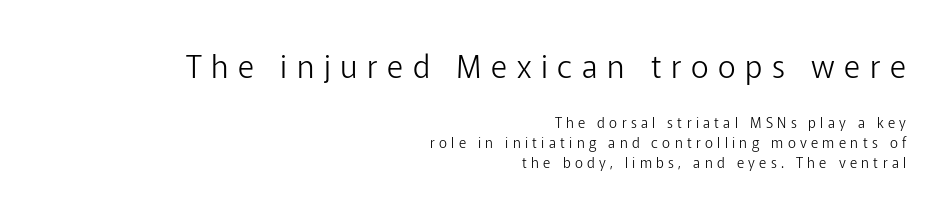
The image shows 31 px light sans-serif type, upright; set right-aligned, normal line spacing (1.43x), unusually wide letter spacing (+0.31 em), not underlined; the first (top) block is 2.21x larger; low stroke contrast and a medium x-height.
